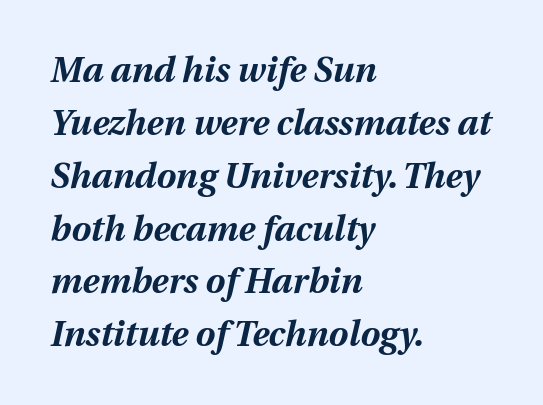
{"italic": "yes", "lean": "right", "slant_degrees": 12, "bold": "yes", "weight": "bold", "width": "normal", "stroke_contrast": "medium", "x_height": "medium", "monospaced": "no", "underline": "no", "align": "left", "line_spacing": "normal", "line_spacing_ratio": 1.51, "letter_spacing": "normal", "letter_spacing_em": 0.0, "glyph_px": 35}
